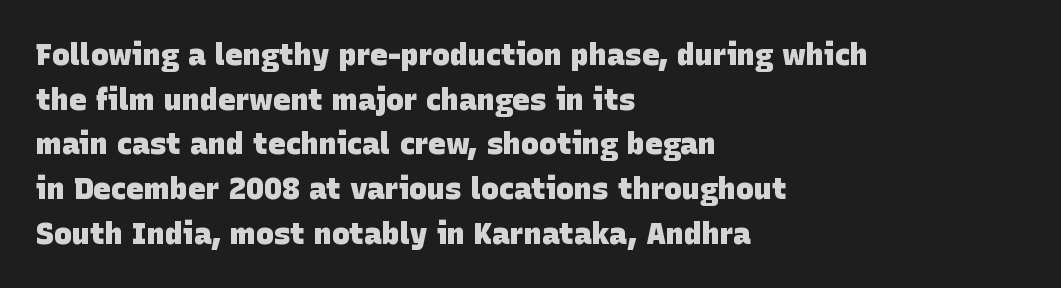
Q: Is the text bold? A: Yes.
Q: Is the typeface a serif or a sans-serif typeface? A: Sans-serif.
Q: Is the text underlined? A: No.
Q: How is the paragraph aligned? A: Left-aligned.
Q: Is the spacing between letters normal or unusually wide? A: Normal.
Q: Is the spacing between lines tight, normal or loose? A: Normal.
Q: Width (condensed, normal, or wide)? A: Normal.
Q: Stroke contrast? A: Low.
Q: x-height? A: Large.
Q: Monospaced? A: No.
